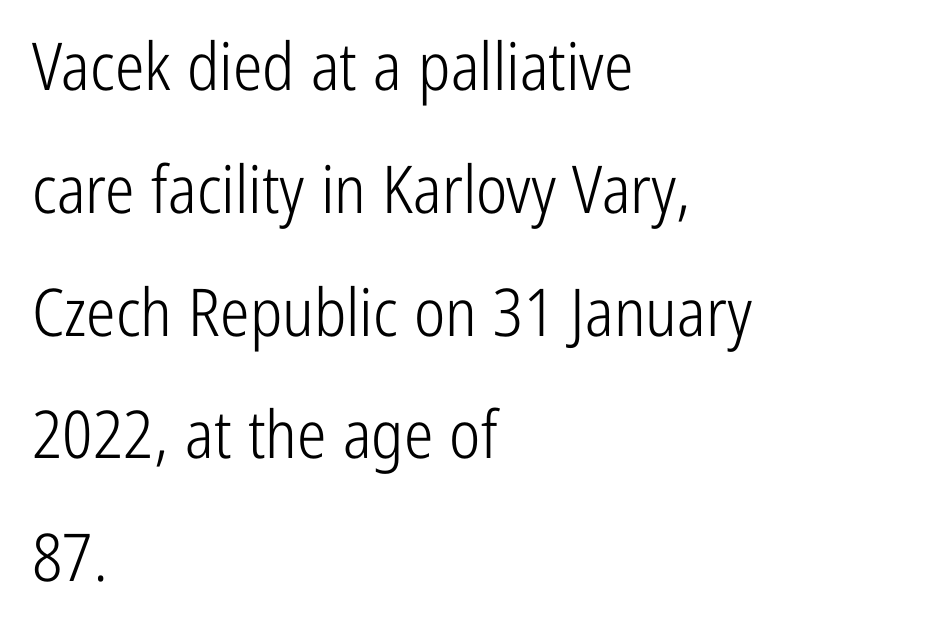
Q: Is the text bold? A: No.
Q: Is the text italic (slanted)? A: No, it is upright.
Q: Is the typeface a serif or a sans-serif typeface? A: Sans-serif.
Q: Is the text underlined? A: No.
Q: How is the paragraph aligned? A: Left-aligned.
Q: Is the spacing between letters normal or unusually wide? A: Normal.
Q: Width (condensed, normal, or wide)? A: Condensed.
Q: Stroke contrast? A: Low.
Q: x-height? A: Medium.
Q: Monospaced? A: No.
